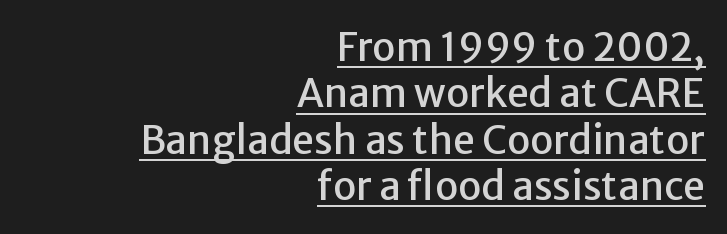
The image shows 39 px sans-serif type, upright; set right-aligned, line spacing 1.19x, normal letter spacing, underlined; low stroke contrast and a medium x-height.
